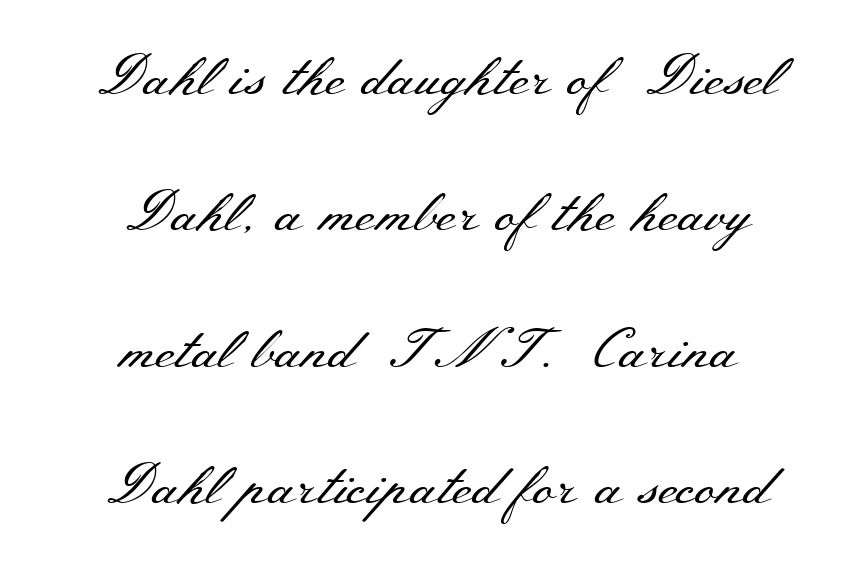
{"serif": "yes", "bold": "no", "weight": "regular", "width": "wide", "stroke_contrast": "medium", "x_height": "small", "monospaced": "no", "underline": "no", "align": "center", "line_spacing": "loose", "line_spacing_ratio": 2.48, "letter_spacing": "normal", "letter_spacing_em": 0.0, "glyph_px": 55}
